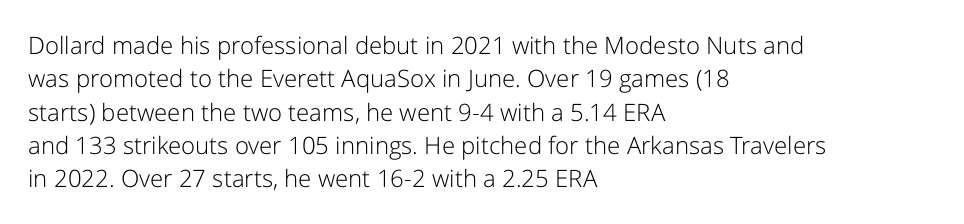
The image shows 24 px text type, upright; set left-aligned, normal line spacing (1.39x), normal letter spacing, not underlined.
